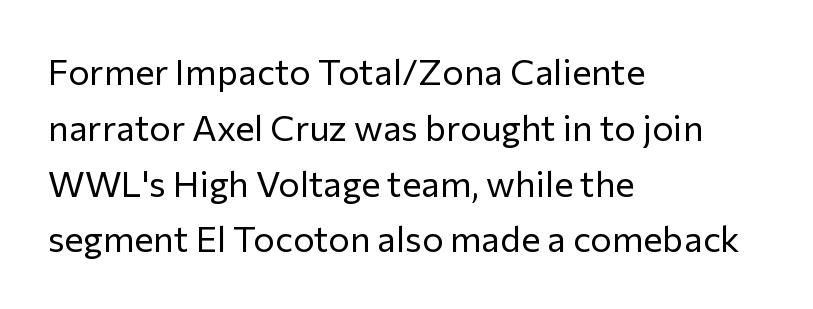
Q: Is the text bold? A: No.
Q: Is the text italic (slanted)? A: No, it is upright.
Q: Is the typeface a serif or a sans-serif typeface? A: Sans-serif.
Q: Is the text underlined? A: No.
Q: How is the paragraph aligned? A: Left-aligned.
Q: Is the spacing between letters normal or unusually wide? A: Normal.
Q: Is the spacing between lines tight, normal or loose? A: Normal.
Q: Width (condensed, normal, or wide)? A: Normal.
Q: Stroke contrast? A: Low.
Q: x-height? A: Medium.
Q: Monospaced? A: No.
